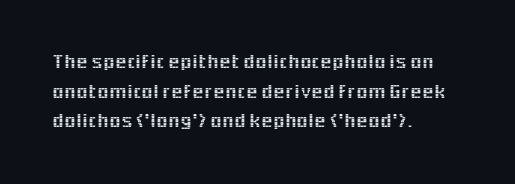
Caption: standard tracking, unaltered. Only glyphs here, with clear space below each row. The line-height multiplier appears to be the usual default. The typography opts for an upright posture over an oblique one. A student would call this left alignment; a typographer would say flush left, rag right.
